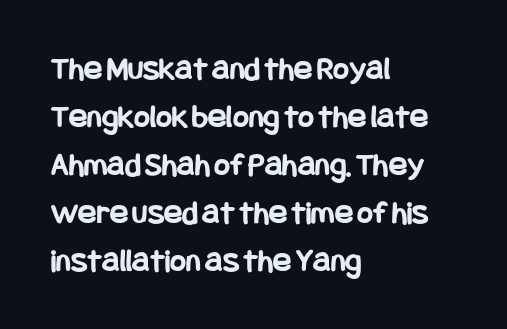
Q: Is the text bold? A: Yes.
Q: Is the text italic (slanted)? A: No, it is upright.
Q: Is the typeface a serif or a sans-serif typeface? A: Sans-serif.
Q: Is the text underlined? A: No.
Q: How is the paragraph aligned? A: Left-aligned.
Q: Is the spacing between letters normal or unusually wide? A: Normal.
Q: Is the spacing between lines tight, normal or loose? A: Normal.
Q: Width (condensed, normal, or wide)? A: Condensed.
Q: Stroke contrast? A: Low.
Q: x-height? A: Large.
